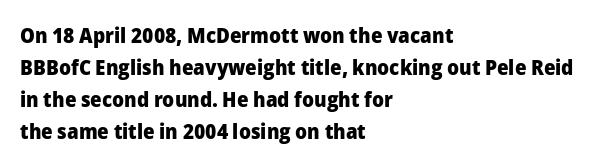
Q: Is the text bold? A: Yes.
Q: Is the text italic (slanted)? A: No, it is upright.
Q: Is the text underlined? A: No.
Q: How is the paragraph aligned? A: Left-aligned.
Q: Is the spacing between letters normal or unusually wide? A: Normal.
Q: Is the spacing between lines tight, normal or loose? A: Normal.
